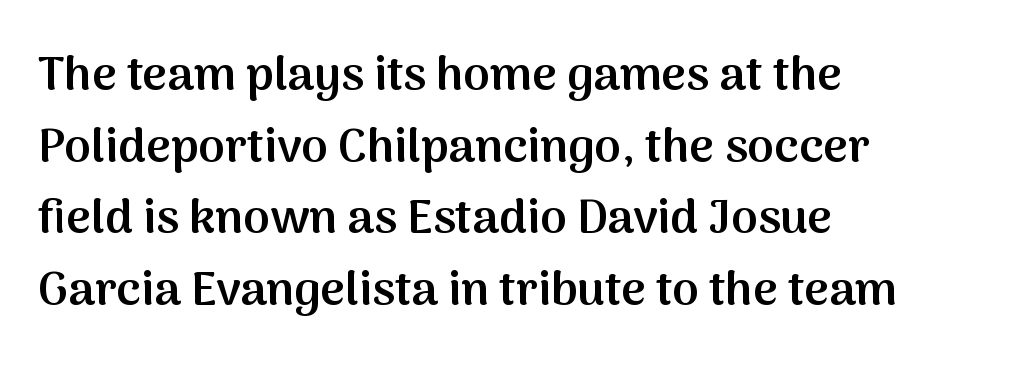
The type family on display is of the sans-serif kind. Rule under the text: the space is simply empty. Weight check: semibold — heavier than regular, not quite bold. The rendering uses natural spacing where letterforms have individual widths. Do the letters lean? They stand straight. One-word summary of the alignment: left.
